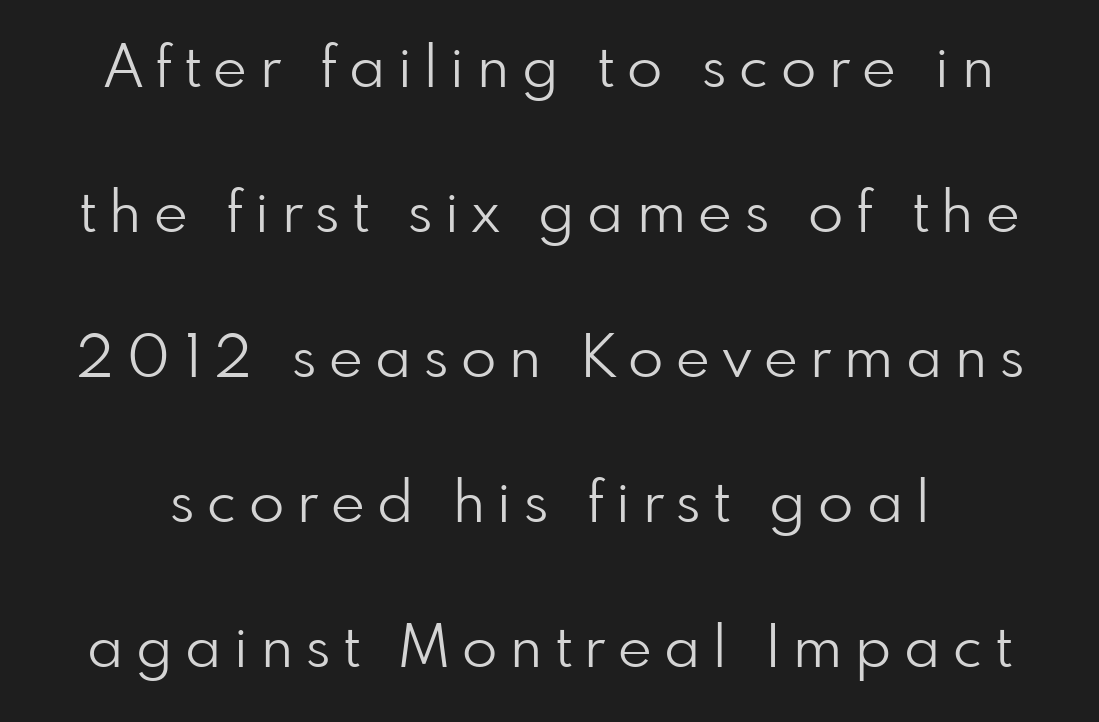
Q: Is the text bold? A: No.
Q: Is the text italic (slanted)? A: No, it is upright.
Q: Is the typeface a serif or a sans-serif typeface? A: Sans-serif.
Q: Is the text underlined? A: No.
Q: Is the spacing between letters normal or unusually wide? A: Unusually wide.
Q: Is the spacing between lines tight, normal or loose? A: Loose.
Q: Width (condensed, normal, or wide)? A: Normal.
Q: Stroke contrast? A: Low.
Q: x-height? A: Small.
Q: Monospaced? A: No.
